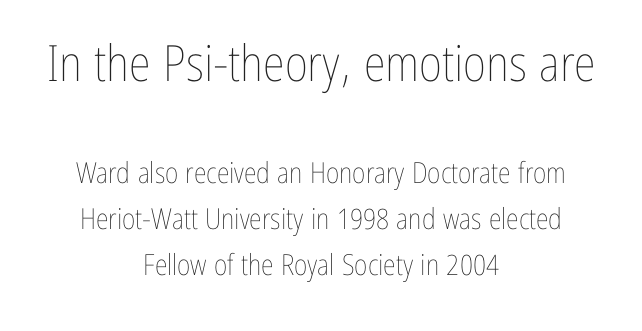
Vertical spacing — default. Stems here are at most as thick as an everyday book face. This sample uses an upright cut, with every glyph sitting square on the baseline. Short note: letters normally spaced. Scale decreases going downward across the two blocks. Nobody drew a line under any word here.
